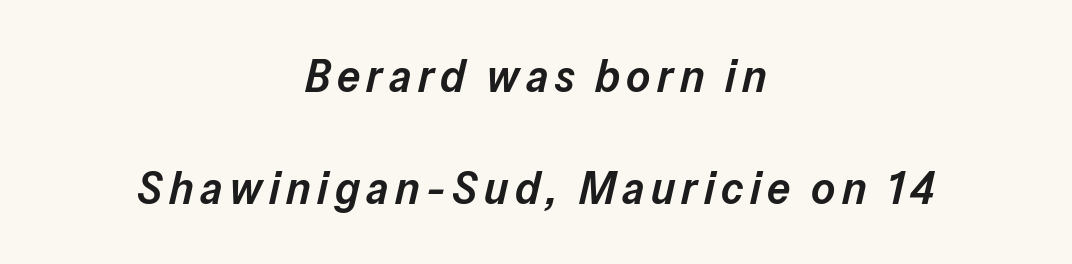
The zone under the glyphs is completely vacant. Baseline-to-baseline distance is far greater than the letter height. Typeset on center — no edge is straight. Strokes here are thickened, but only to semibold level.
